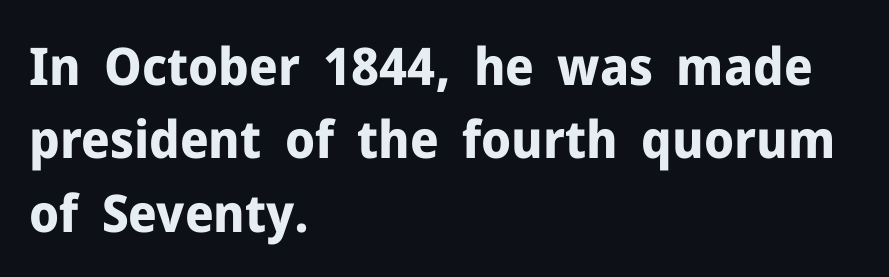
Q: Is the text bold? A: Yes.
Q: Is the text italic (slanted)? A: No, it is upright.
Q: Is the typeface a serif or a sans-serif typeface? A: Sans-serif.
Q: Is the text underlined? A: No.
Q: How is the paragraph aligned? A: Left-aligned.
Q: Is the spacing between letters normal or unusually wide? A: Normal.
Q: Is the spacing between lines tight, normal or loose? A: Normal.
Q: Width (condensed, normal, or wide)? A: Normal.
Q: Stroke contrast? A: Low.
Q: x-height? A: Medium.
Q: Monospaced? A: No.
